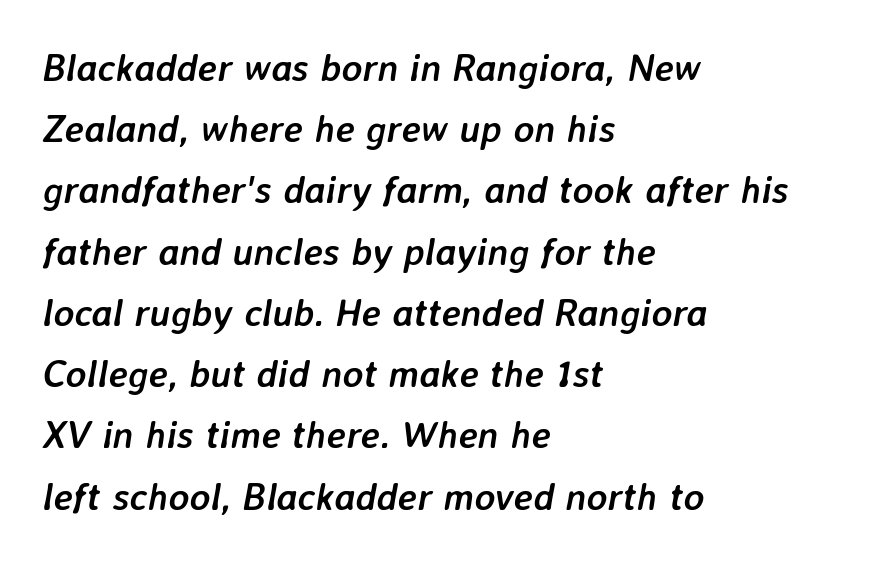
Q: Is the text bold? A: Yes.
Q: Is the text italic (slanted)? A: Yes, it leans right by about 7 degrees.
Q: Is the text underlined? A: No.
Q: How is the paragraph aligned? A: Left-aligned.
Q: Is the spacing between letters normal or unusually wide? A: Normal.
Q: Is the spacing between lines tight, normal or loose? A: Normal.
Q: Width (condensed, normal, or wide)? A: Normal.
Q: Stroke contrast? A: Low.
Q: x-height? A: Medium.
Q: Monospaced? A: No.
